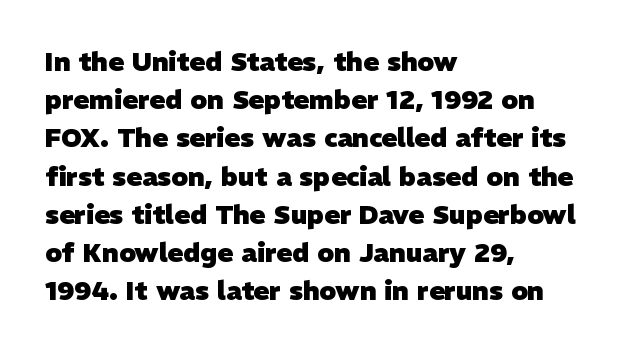
{"bold": "yes", "underline": "no", "align": "left", "line_spacing": "normal", "line_spacing_ratio": 1.47, "letter_spacing": "normal", "letter_spacing_em": 0.0, "glyph_px": 26}
